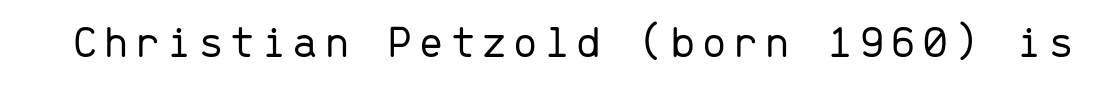
{"serif": "no", "italic": "no", "bold": "no", "weight": "light", "width": "normal", "stroke_contrast": "low", "x_height": "medium", "monospaced": "yes", "underline": "no", "glyph_px": 47}
